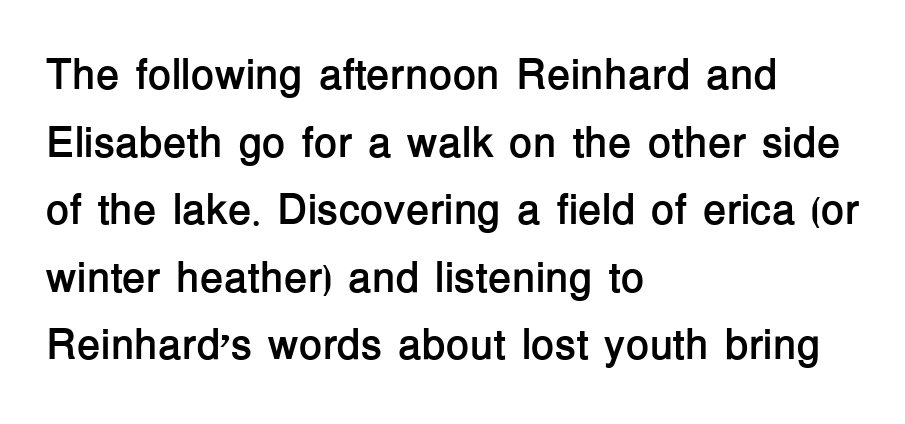
{"serif": "no", "italic": "no", "bold": "yes", "weight": "semibold", "width": "normal", "stroke_contrast": "low", "x_height": "medium", "monospaced": "no", "underline": "no", "align": "left", "line_spacing": "normal", "line_spacing_ratio": 1.57, "letter_spacing": "normal", "letter_spacing_em": 0.0, "glyph_px": 43}
